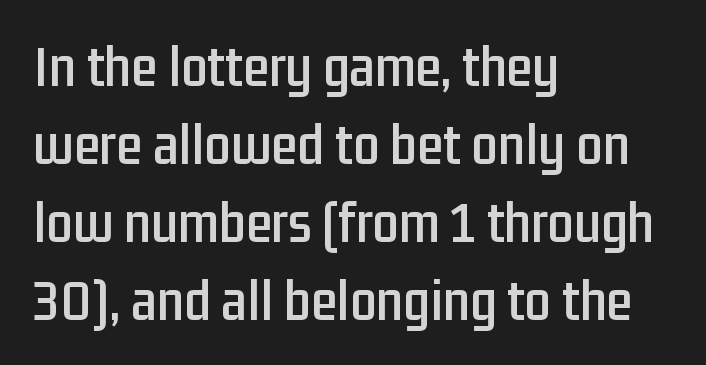
{"serif": "no", "italic": "no", "width": "condensed", "stroke_contrast": "low", "x_height": "medium", "monospaced": "no", "underline": "no", "align": "left", "line_spacing": "normal", "line_spacing_ratio": 1.32, "letter_spacing": "normal", "letter_spacing_em": 0.0, "glyph_px": 59}
